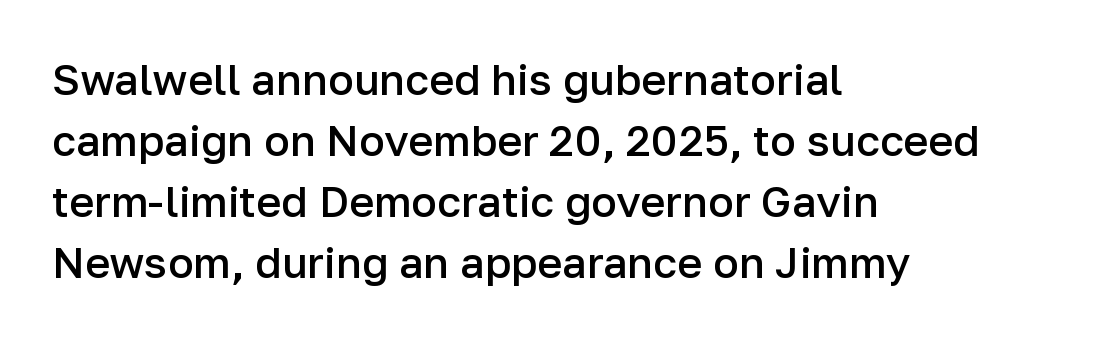
The image shows 43 px semibold sans-serif type, upright; set left-aligned, normal line spacing (1.42x), normal letter spacing, not underlined; low stroke contrast and a medium x-height.
